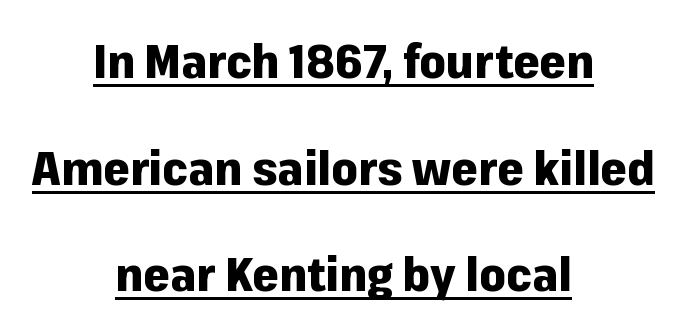
Q: Is the text bold? A: Yes.
Q: Is the text italic (slanted)? A: No, it is upright.
Q: Is the typeface a serif or a sans-serif typeface? A: Sans-serif.
Q: Is the text underlined? A: Yes.
Q: How is the paragraph aligned? A: Centered.
Q: Is the spacing between letters normal or unusually wide? A: Normal.
Q: Is the spacing between lines tight, normal or loose? A: Loose.
Q: Width (condensed, normal, or wide)? A: Normal.
Q: Stroke contrast? A: Low.
Q: x-height? A: Medium.
Q: Monospaced? A: No.
